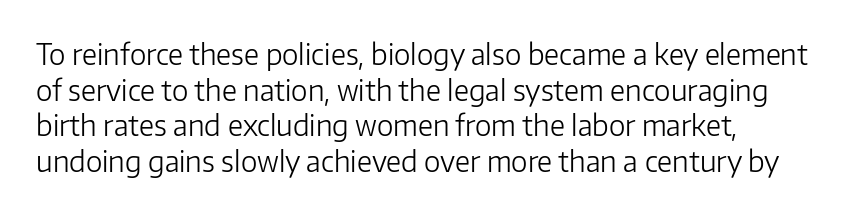
Q: Is the text bold? A: No.
Q: Is the text italic (slanted)? A: No, it is upright.
Q: Is the typeface a serif or a sans-serif typeface? A: Sans-serif.
Q: Is the text underlined? A: No.
Q: How is the paragraph aligned? A: Left-aligned.
Q: Is the spacing between letters normal or unusually wide? A: Normal.
Q: Is the spacing between lines tight, normal or loose? A: Normal.
Q: Width (condensed, normal, or wide)? A: Normal.
Q: Stroke contrast? A: Low.
Q: x-height? A: Medium.
Q: Monospaced? A: No.
